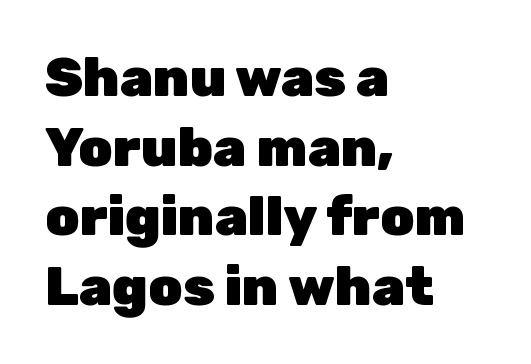
Q: Is the text bold? A: Yes.
Q: Is the text italic (slanted)? A: No, it is upright.
Q: Is the typeface a serif or a sans-serif typeface? A: Sans-serif.
Q: Is the text underlined? A: No.
Q: How is the paragraph aligned? A: Left-aligned.
Q: Is the spacing between letters normal or unusually wide? A: Normal.
Q: Is the spacing between lines tight, normal or loose? A: Normal.
Q: Width (condensed, normal, or wide)? A: Normal.
Q: Stroke contrast? A: Low.
Q: x-height? A: Medium.
Q: Monospaced? A: No.
